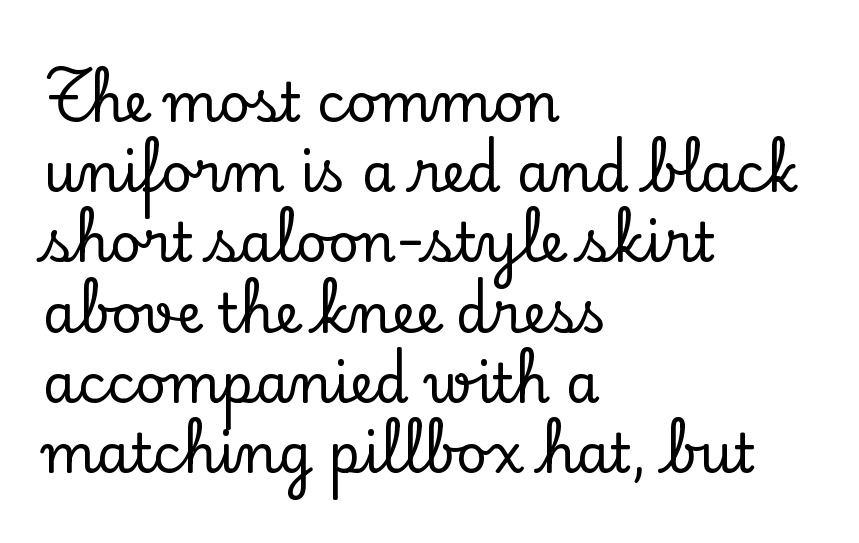
Q: Is the text italic (slanted)? A: No, it is upright.
Q: Is the typeface a serif or a sans-serif typeface? A: Serif.
Q: Is the text underlined? A: No.
Q: How is the paragraph aligned? A: Left-aligned.
Q: Is the spacing between letters normal or unusually wide? A: Normal.
Q: Is the spacing between lines tight, normal or loose? A: Normal.
Q: Width (condensed, normal, or wide)? A: Normal.
Q: Stroke contrast? A: Low.
Q: x-height? A: Small.
Q: Monospaced? A: No.
